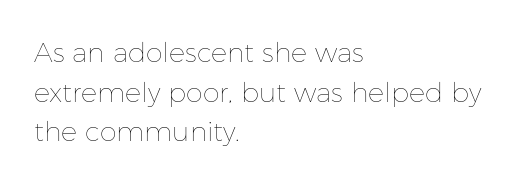
The image shows 27 px text type, upright; set left-aligned, normal line spacing (1.47x), normal letter spacing, not underlined.
